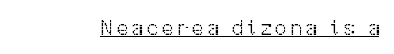
No extra ink here — the face is not bold. The rendered words wear a rule along their underside. Quick note: not italic, upright.
